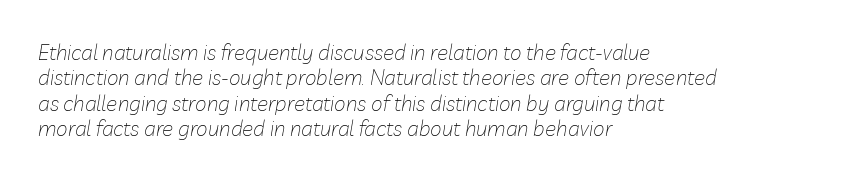
{"italic": "yes", "lean": "right", "slant_degrees": 10, "bold": "no", "underline": "no", "align": "left", "line_spacing_ratio": 1.21, "letter_spacing": "normal", "letter_spacing_em": 0.0, "glyph_px": 21}
